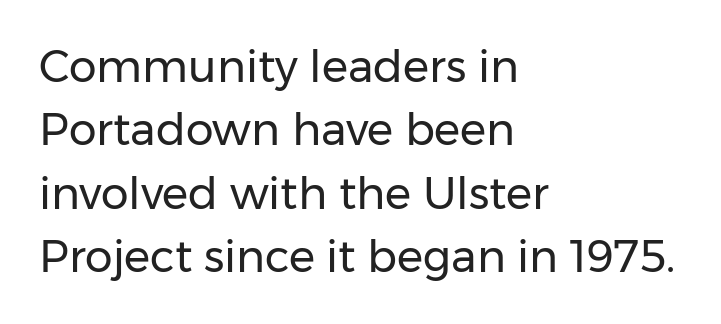
The image shows 44 px regular-weight sans-serif type, upright; set left-aligned, normal line spacing (1.44x), normal letter spacing, not underlined; low stroke contrast and a medium x-height.
